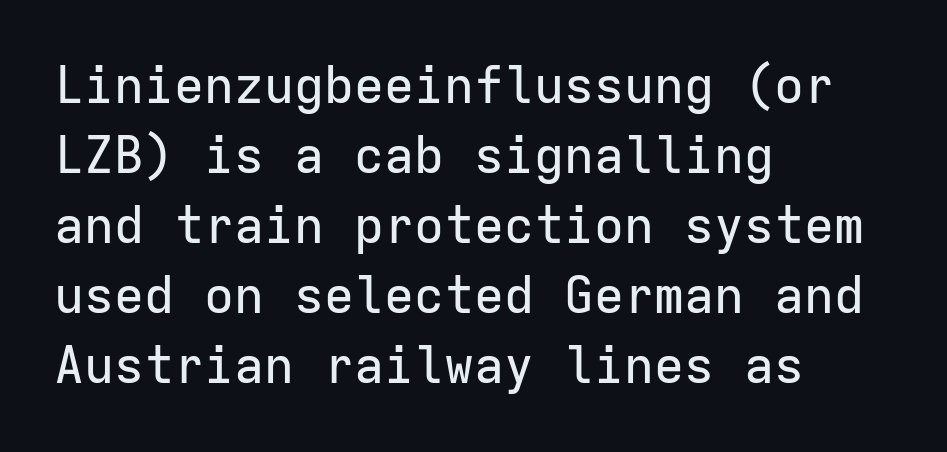
Typographically, this falls in the sans-serif category. The ragged edge is on the right, which tells us the setting is flush left. Here the designer chose a console-style face with uniform glyph widths. Do the letters lean? They stand straight.
